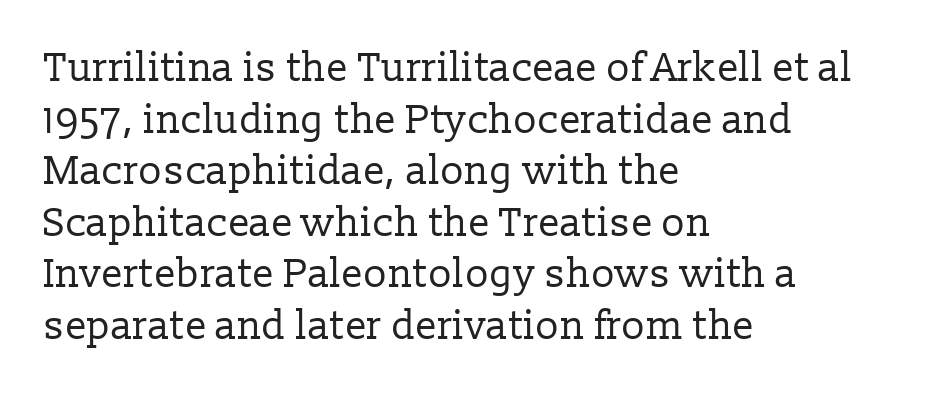
Q: Is the text bold? A: No.
Q: Is the text italic (slanted)? A: No, it is upright.
Q: Is the typeface a serif or a sans-serif typeface? A: Serif.
Q: Is the text underlined? A: No.
Q: How is the paragraph aligned? A: Left-aligned.
Q: Is the spacing between letters normal or unusually wide? A: Normal.
Q: Is the spacing between lines tight, normal or loose? A: Normal.
Q: Width (condensed, normal, or wide)? A: Normal.
Q: Stroke contrast? A: Low.
Q: x-height? A: Medium.
Q: Monospaced? A: No.
